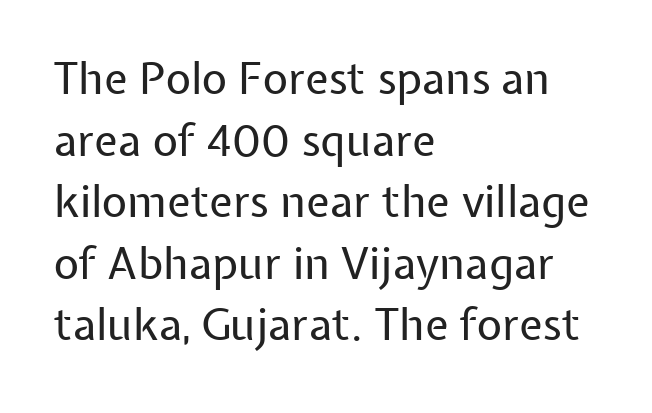
The image shows 44 px regular-weight sans-serif type, upright; set left-aligned, normal line spacing (1.4x), normal letter spacing, not underlined; low stroke contrast and a medium x-height.
